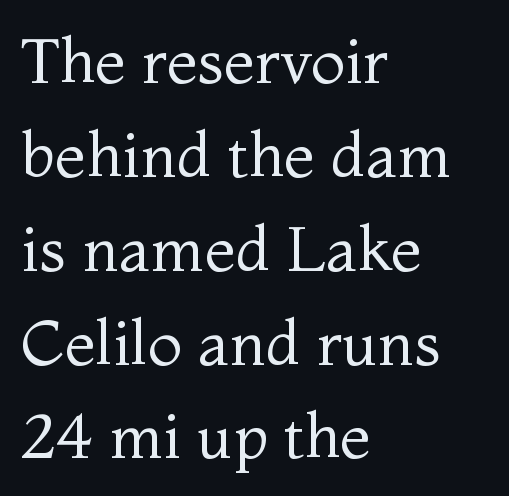
Q: Is the text bold? A: No.
Q: Is the text italic (slanted)? A: No, it is upright.
Q: Is the typeface a serif or a sans-serif typeface? A: Serif.
Q: Is the text underlined? A: No.
Q: How is the paragraph aligned? A: Left-aligned.
Q: Is the spacing between letters normal or unusually wide? A: Normal.
Q: Is the spacing between lines tight, normal or loose? A: Normal.
Q: Width (condensed, normal, or wide)? A: Normal.
Q: Stroke contrast? A: Medium.
Q: x-height? A: Medium.
Q: Monospaced? A: No.
